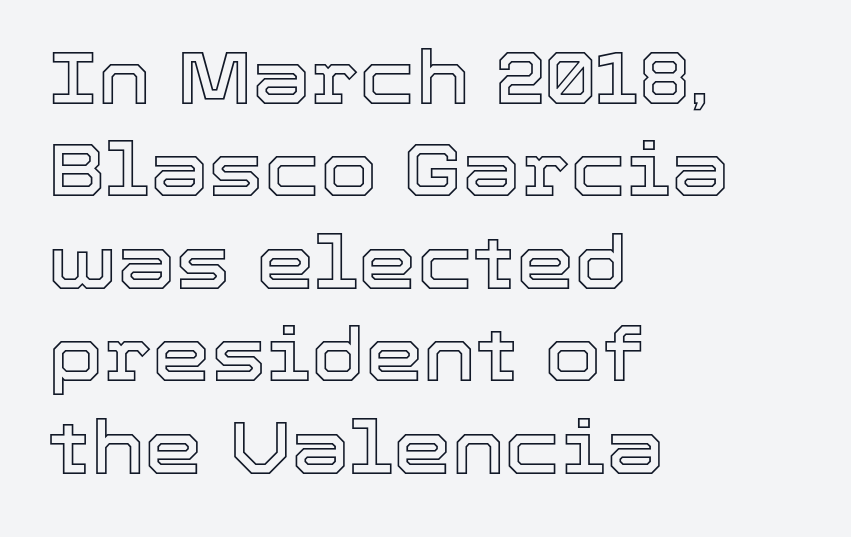
Q: Is the text italic (slanted)? A: No, it is upright.
Q: Is the text underlined? A: No.
Q: How is the paragraph aligned? A: Left-aligned.
Q: Is the spacing between letters normal or unusually wide? A: Normal.
Q: Is the spacing between lines tight, normal or loose? A: Normal.
Q: Width (condensed, normal, or wide)? A: Normal.
Q: x-height? A: Medium.
Q: Monospaced? A: No.
